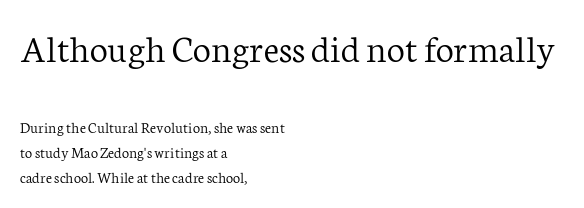
{"serif": "yes", "italic": "no", "bold": "no", "weight": "light", "width": "normal", "stroke_contrast": "low", "x_height": "medium", "monospaced": "no", "underline": "no", "align": "left", "line_spacing": "normal", "line_spacing_ratio": 1.59, "letter_spacing": "normal", "letter_spacing_em": 0.0, "larger_block": "first", "size_ratio": 2.5, "glyph_px": 40}
